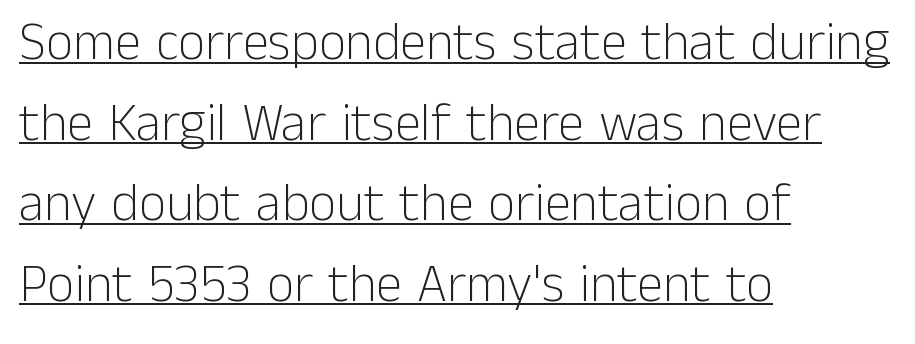
The image shows 53 px light sans-serif type, upright; set left-aligned, normal line spacing (1.52x), normal letter spacing, underlined; low stroke contrast and a medium x-height.
